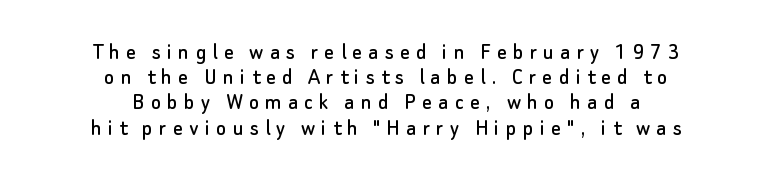
Q: Is the text italic (slanted)? A: No, it is upright.
Q: Is the text underlined? A: No.
Q: How is the paragraph aligned? A: Centered.
Q: Is the spacing between letters normal or unusually wide? A: Unusually wide.
Q: Is the spacing between lines tight, normal or loose? A: Tight.
